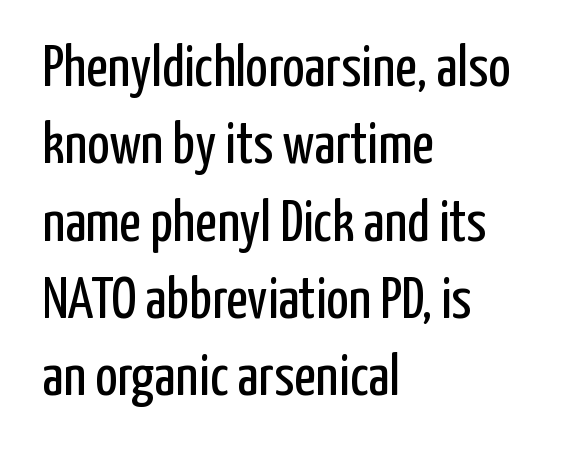
The image shows 59 px regular-weight, condensed sans-serif type, upright; set left-aligned, normal line spacing (1.31x), normal letter spacing, not underlined; low stroke contrast and a medium x-height.
